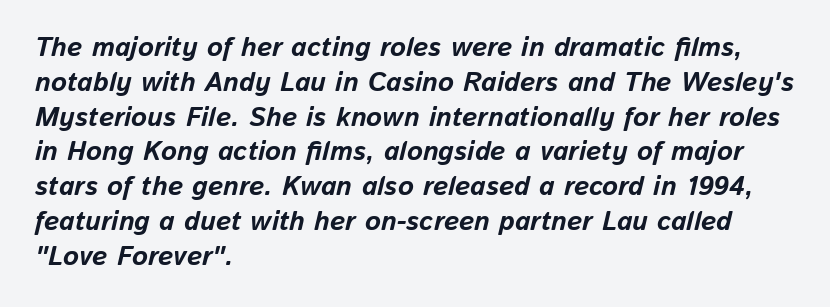
Q: Is the text bold? A: Yes.
Q: Is the text italic (slanted)? A: Yes, it leans right by about 13 degrees.
Q: Is the text underlined? A: No.
Q: How is the paragraph aligned? A: Left-aligned.
Q: Is the spacing between letters normal or unusually wide? A: Normal.
Q: Is the spacing between lines tight, normal or loose? A: Normal.
